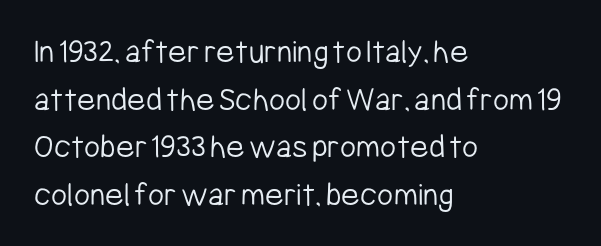
{"serif": "no", "italic": "no", "bold": "no", "weight": "light", "width": "condensed", "stroke_contrast": "low", "x_height": "medium", "monospaced": "no", "underline": "no", "align": "left", "line_spacing": "normal", "line_spacing_ratio": 1.36, "letter_spacing": "normal", "letter_spacing_em": 0.0, "glyph_px": 35}
